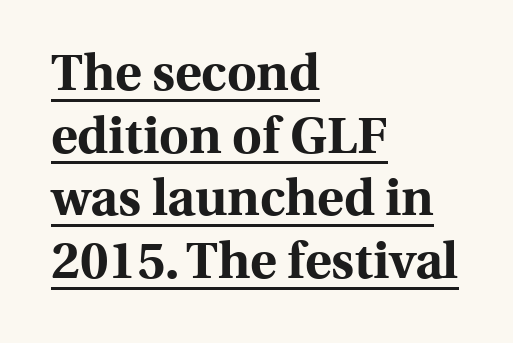
{"serif": "yes", "italic": "no", "bold": "yes", "weight": "bold", "width": "normal", "x_height": "medium", "monospaced": "no", "underline": "yes", "align": "left", "line_spacing_ratio": 1.23, "letter_spacing": "normal", "letter_spacing_em": 0.0, "glyph_px": 51}
